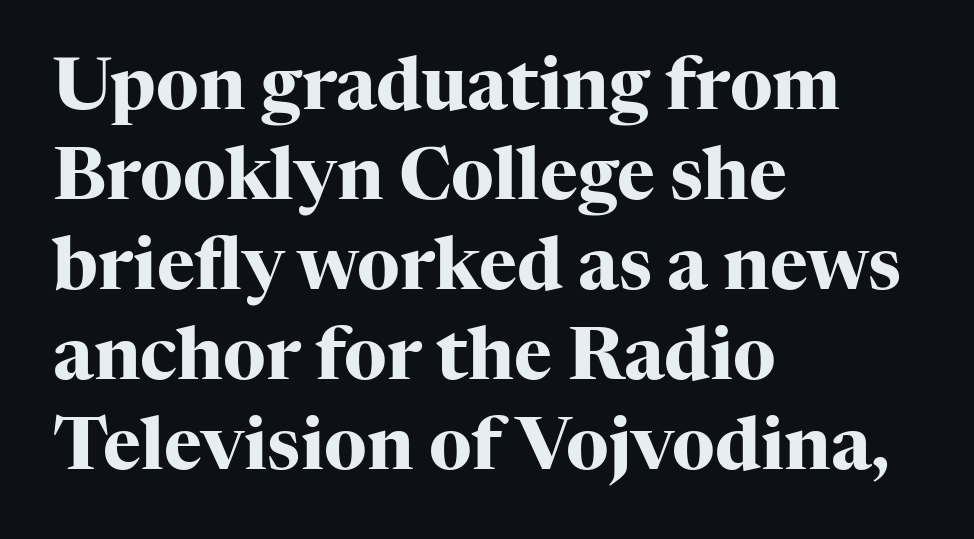
The rows are spaced the way most documents space them. Heavy-handed strokes throughout: this text is bold. Only glyphs here, with clear space below each row. The passage shown is typed in a proportional face where columns would drift. Every stem runs plumb, perpendicular to the baseline.
